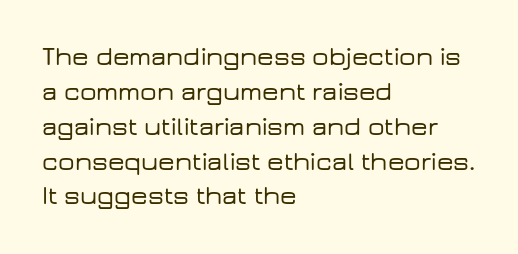
{"italic": "no", "underline": "no", "align": "left", "line_spacing": "normal", "line_spacing_ratio": 1.34, "letter_spacing": "normal", "letter_spacing_em": 0.0, "glyph_px": 26}
